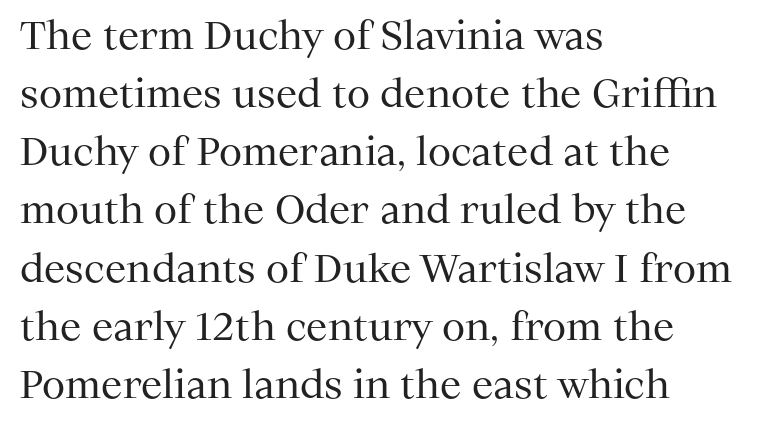
{"serif": "yes", "italic": "no", "bold": "no", "weight": "regular", "width": "normal", "stroke_contrast": "medium", "x_height": "medium", "monospaced": "no", "underline": "no", "align": "left", "line_spacing": "normal", "line_spacing_ratio": 1.53, "letter_spacing": "normal", "letter_spacing_em": 0.0, "glyph_px": 38}
